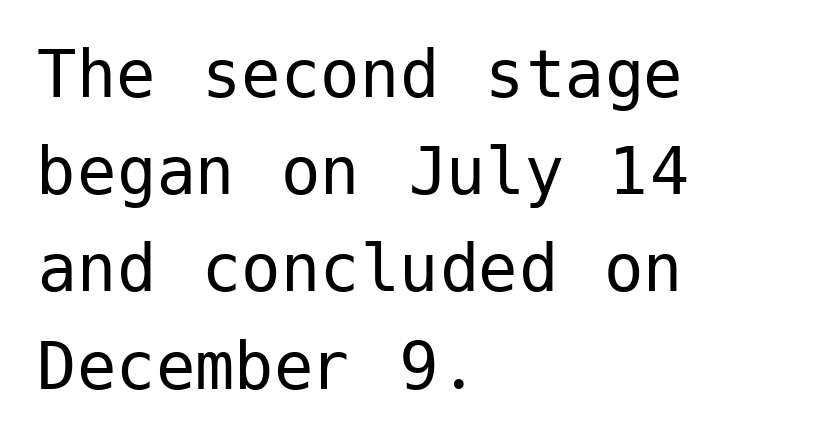
Q: Is the text bold? A: No.
Q: Is the text italic (slanted)? A: No, it is upright.
Q: Is the typeface a serif or a sans-serif typeface? A: Sans-serif.
Q: Is the text underlined? A: No.
Q: How is the paragraph aligned? A: Left-aligned.
Q: Is the spacing between letters normal or unusually wide? A: Normal.
Q: Width (condensed, normal, or wide)? A: Normal.
Q: Stroke contrast? A: Low.
Q: x-height? A: Medium.
